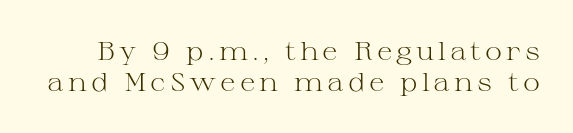
Vertical strokes here are truly vertical. Is this a heavy cut? Hardly; it is regular or lighter. Clear beneath every line of the passage.
